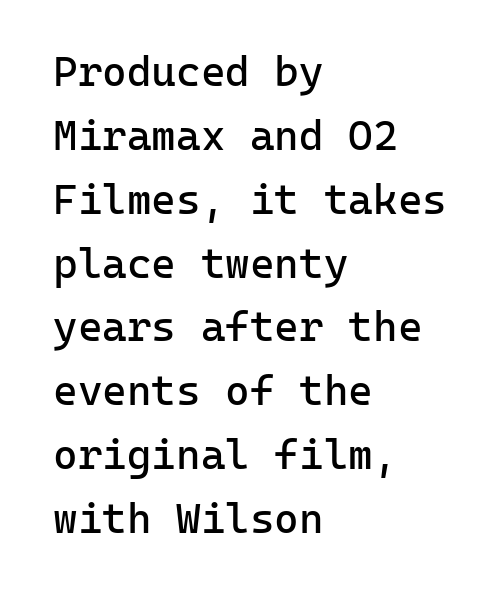
{"serif": "no", "italic": "no", "bold": "no", "weight": "regular", "width": "normal", "stroke_contrast": "low", "x_height": "medium", "monospaced": "yes", "underline": "no", "align": "left", "line_spacing": "normal", "line_spacing_ratio": 1.52, "letter_spacing": "normal", "letter_spacing_em": 0.0, "glyph_px": 42}
